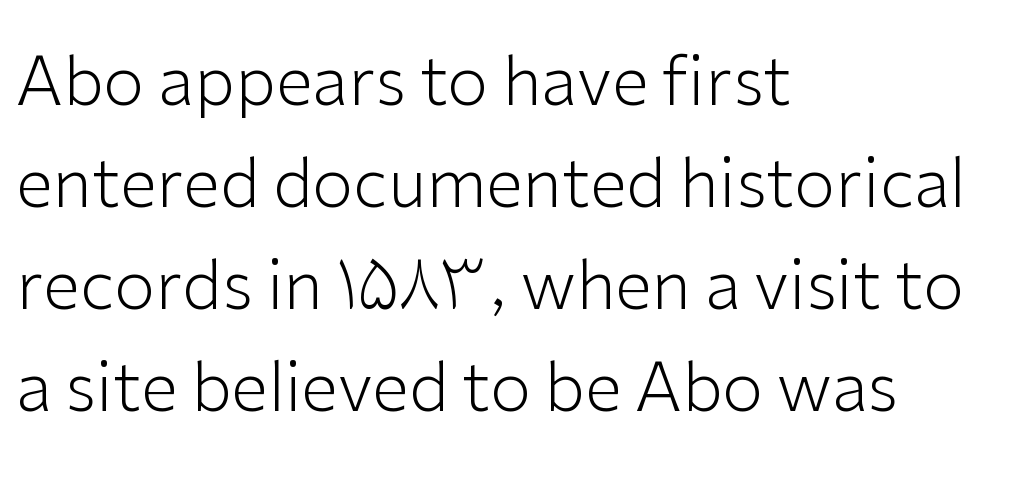
Q: Is the text bold? A: No.
Q: Is the text italic (slanted)? A: No, it is upright.
Q: Is the typeface a serif or a sans-serif typeface? A: Sans-serif.
Q: Is the text underlined? A: No.
Q: How is the paragraph aligned? A: Left-aligned.
Q: Is the spacing between letters normal or unusually wide? A: Normal.
Q: Is the spacing between lines tight, normal or loose? A: Normal.
Q: Width (condensed, normal, or wide)? A: Normal.
Q: Stroke contrast? A: Low.
Q: x-height? A: Medium.
Q: Monospaced? A: No.
